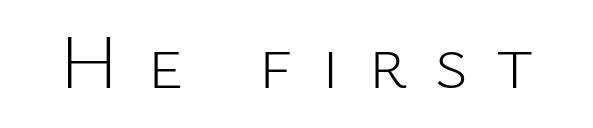
Q: Is the text bold? A: No.
Q: Is the text italic (slanted)? A: No, it is upright.
Q: Is the typeface a serif or a sans-serif typeface? A: Sans-serif.
Q: Is the text underlined? A: No.
Q: Is the spacing between letters normal or unusually wide? A: Unusually wide.
Q: Width (condensed, normal, or wide)? A: Normal.
Q: Stroke contrast? A: Low.
Q: x-height? A: Medium.
Q: Monospaced? A: No.
